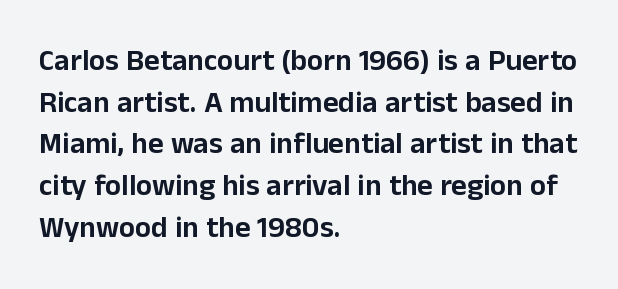
The letters advance in unequal steps, a hallmark of proportional type. This rendering features lettering with no underline. Honestly, the row spacing looks completely unremarkable. This sample is left-justified, so line endings fall wherever the words run out.
